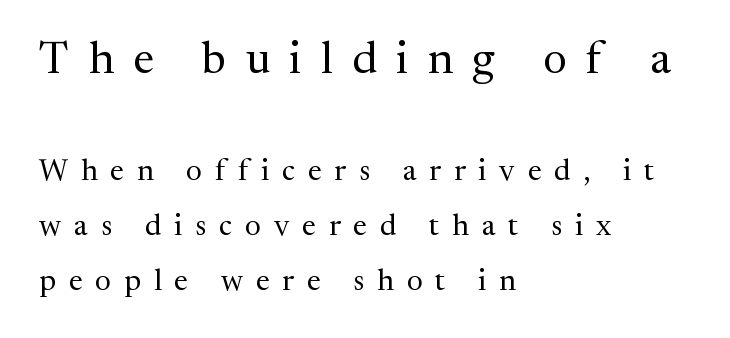
{"serif": "yes", "italic": "no", "bold": "no", "weight": "regular", "width": "normal", "stroke_contrast": "medium", "x_height": "medium", "monospaced": "no", "underline": "no", "align": "left", "line_spacing_ratio": 1.83, "letter_spacing": "wide", "letter_spacing_em": 0.43, "larger_block": "first", "size_ratio": 1.5, "glyph_px": 45}
